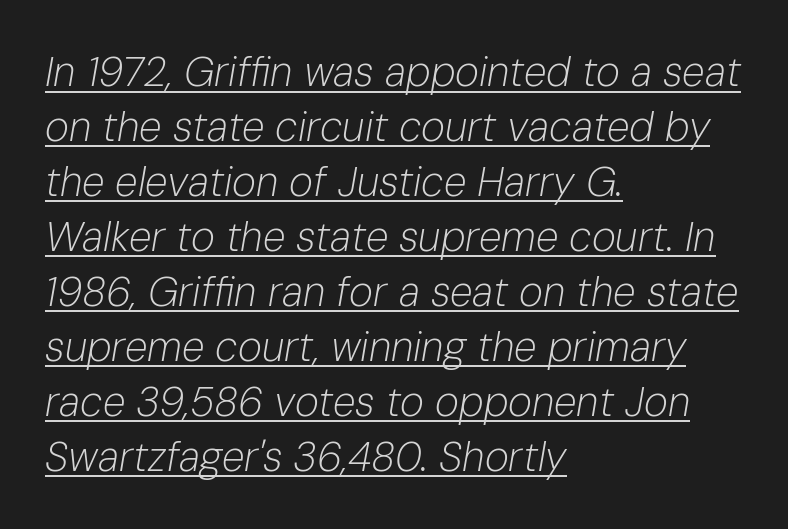
Q: Is the text bold? A: No.
Q: Is the text italic (slanted)? A: Yes, it leans right by about 10 degrees.
Q: Is the text underlined? A: Yes.
Q: How is the paragraph aligned? A: Left-aligned.
Q: Is the spacing between letters normal or unusually wide? A: Normal.
Q: Is the spacing between lines tight, normal or loose? A: Normal.
Q: Width (condensed, normal, or wide)? A: Normal.
Q: Stroke contrast? A: Low.
Q: x-height? A: Medium.
Q: Monospaced? A: No.
